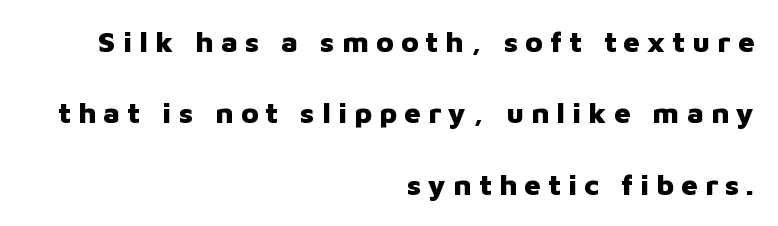
Letters rest on an invisible, unmarked baseline. No feet cap the strokes, marking this as sans-serif type. This is the regular roman posture of the typeface. The designer dialed line spacing up above the default. The characters look thick and weighty, a clear bold. The letters advance in unequal steps, a hallmark of proportional type.
